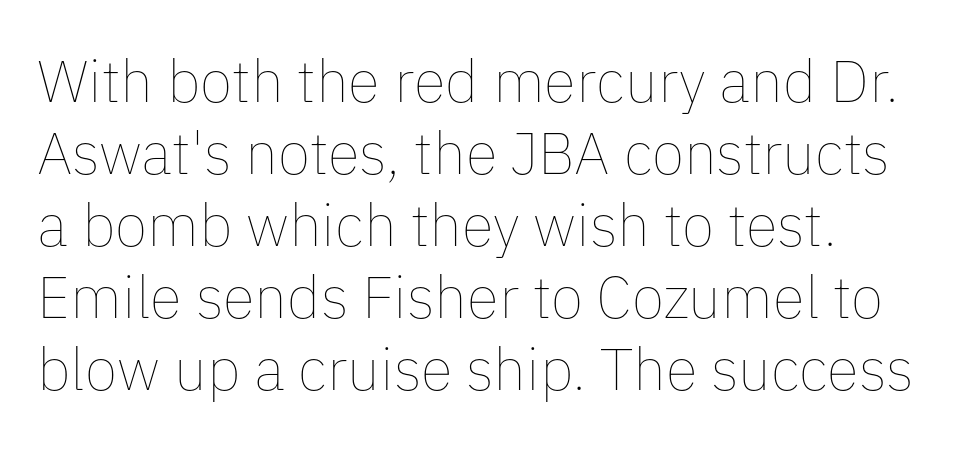
This sample has the flowing, uneven cadence of proportional lettering. Weight: regular or lighter. A clean baseline with only descenders dipping below it. This is roman type, the default non-slanted kind. There is no visible air inserted between adjacent glyphs.
